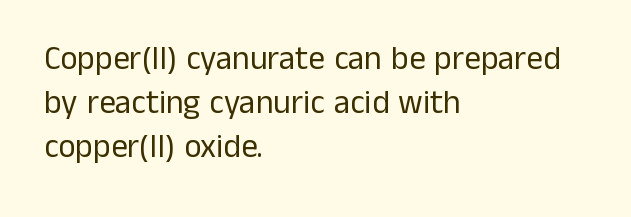
{"serif": "no", "italic": "no", "bold": "no", "weight": "regular", "width": "normal", "stroke_contrast": "low", "x_height": "medium", "monospaced": "no", "underline": "no", "align": "left", "line_spacing": "normal", "line_spacing_ratio": 1.34, "letter_spacing": "normal", "letter_spacing_em": 0.0, "glyph_px": 33}
